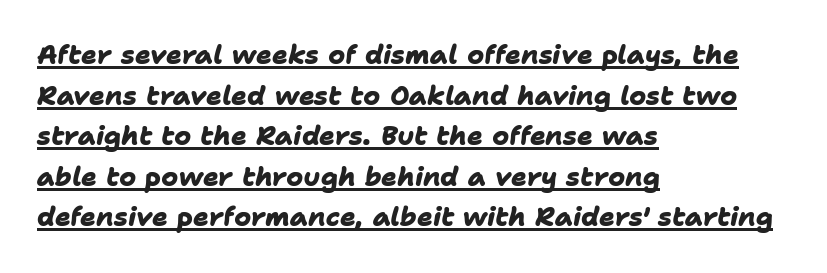
{"bold": "yes", "underline": "yes", "align": "left", "line_spacing": "normal", "line_spacing_ratio": 1.56, "letter_spacing": "normal", "letter_spacing_em": 0.0, "glyph_px": 26}
